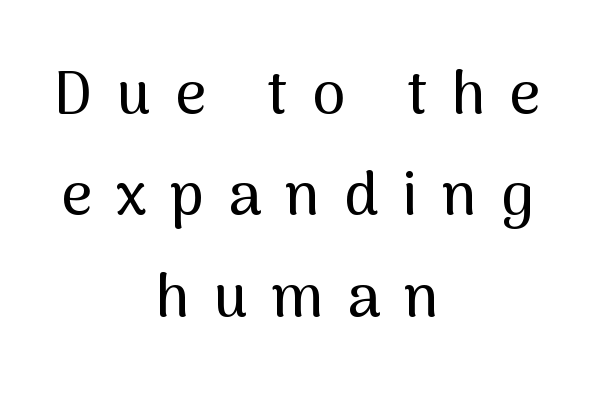
{"serif": "no", "italic": "no", "width": "normal", "stroke_contrast": "medium", "x_height": "medium", "monospaced": "no", "underline": "no", "align": "center", "line_spacing": "normal", "line_spacing_ratio": 1.69, "letter_spacing": "wide", "letter_spacing_em": 0.4, "glyph_px": 60}
